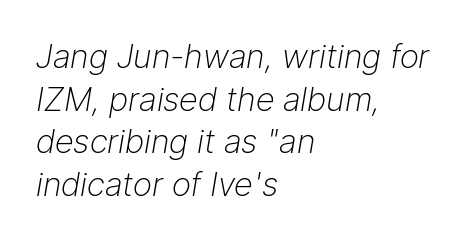
A normal amount of white space separates one row of letters from the next. This rendering uses left alignment, leaving the right contour irregular. Characters are canted at an angle relative to the baseline's perpendicular. Caption: face not bold, strokes unweighted. The tracking reads as untouched default to a designer's eye.
